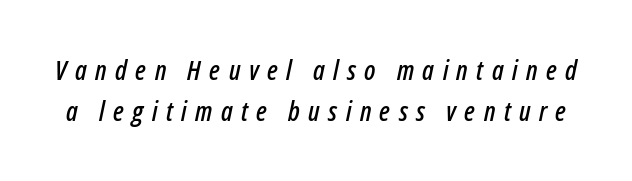
Rendered with sloped, italic letterforms. Characters follow at a spacing far wider than the type designer built in. This sample keeps an unexceptional amount of space between lines. The strip under each line holds only bare page.
